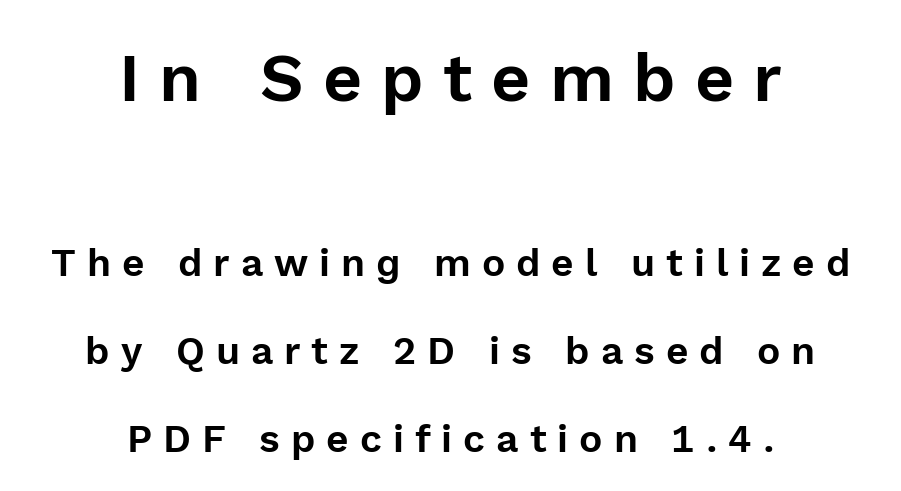
To sum up the face: it is a sans, with no serifs. Tracking here is generous; glyphs stand well apart from one another. Top chunk: large. Bottom chunk: small. Quick note: not italic, upright. The gap between lines stays unmarked.
